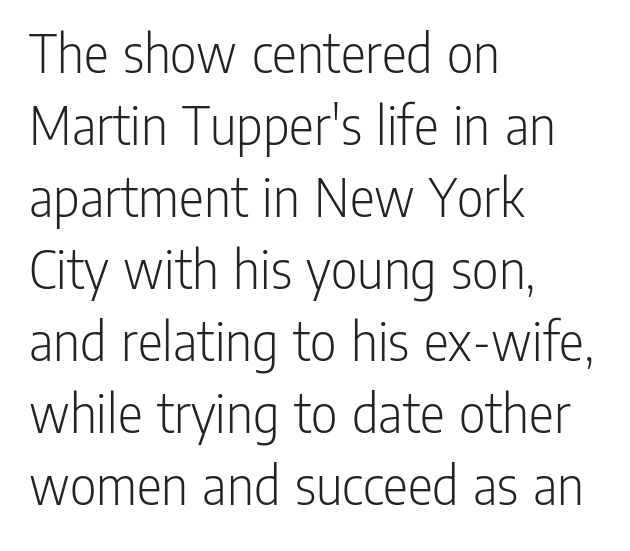
You could not count columns in this text — the font is proportionally spaced. Think standard paragraph weight, or any step lighter than that. These lines are composed in type without serifs. The type sits square on the baseline with zero lean. Alignment: flush left.
